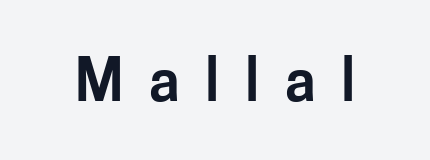
The image shows 57 px sans-serif type, upright; set unusually wide letter spacing (+0.45 em), not underlined; low stroke contrast and a medium x-height.
